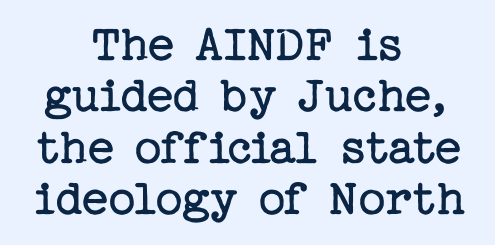
Honestly, the letter spacing is just normal — you wouldn't notice it. No heavy texture on the line: the type isn't bold. This rendering features lettering with no underline. Honestly, the rows look squashed on top of each other.
